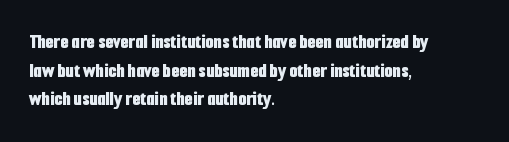
Q: Is the text bold? A: Yes.
Q: Is the text italic (slanted)? A: No, it is upright.
Q: Is the text underlined? A: No.
Q: How is the paragraph aligned? A: Left-aligned.
Q: Is the spacing between letters normal or unusually wide? A: Normal.
Q: Is the spacing between lines tight, normal or loose? A: Normal.
